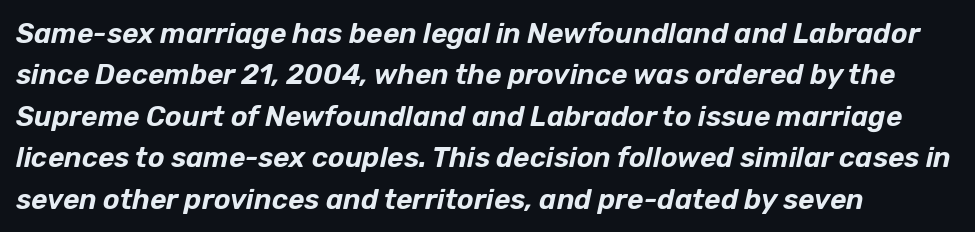
{"italic": "yes", "lean": "right", "slant_degrees": 12, "width": "normal", "stroke_contrast": "low", "x_height": "medium", "monospaced": "no", "underline": "no", "align": "left", "line_spacing": "normal", "line_spacing_ratio": 1.48, "letter_spacing": "normal", "letter_spacing_em": 0.0, "glyph_px": 28}
